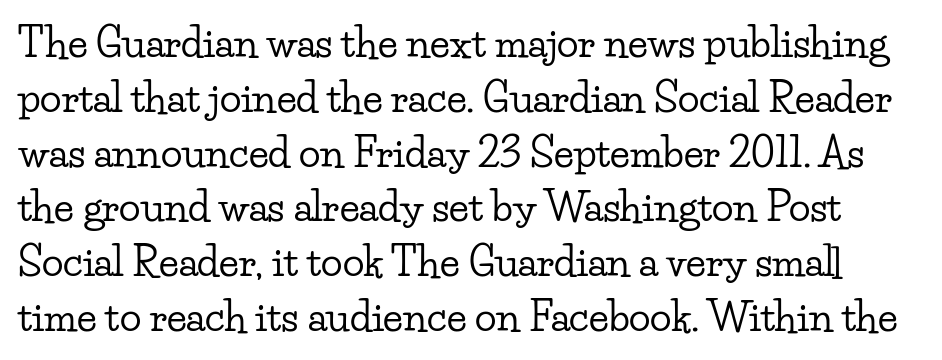
{"serif": "yes", "italic": "no", "width": "wide", "stroke_contrast": "low", "x_height": "small", "monospaced": "no", "underline": "no", "line_spacing": "normal", "line_spacing_ratio": 1.37, "letter_spacing": "normal", "letter_spacing_em": 0.0, "glyph_px": 40}
